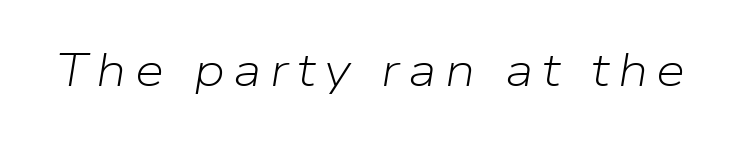
{"italic": "yes", "lean": "right", "slant_degrees": 9, "bold": "no", "weight": "light", "width": "normal", "stroke_contrast": "low", "x_height": "medium", "monospaced": "no", "underline": "no", "glyph_px": 47}
